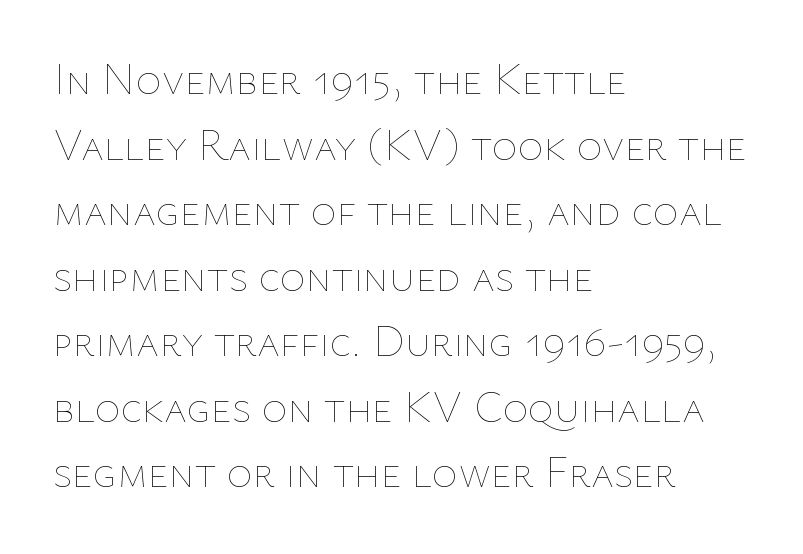
{"italic": "no", "bold": "no", "weight": "thin", "width": "normal", "stroke_contrast": "low", "x_height": "medium", "monospaced": "no", "underline": "no", "align": "left", "line_spacing": "normal", "line_spacing_ratio": 1.49, "letter_spacing": "normal", "letter_spacing_em": 0.0, "glyph_px": 44}
